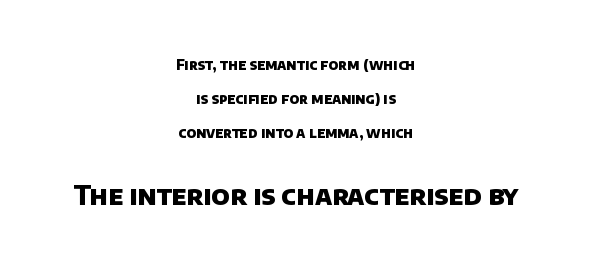
In CSS terms this would be text-align: center. Check the space under the baseline: it is left empty. This rendering leaves character spacing at its baseline value. A full-strength bold gives these letters their thick strokes. The passage shown begins with its smaller block and ends with its larger one. This sample trades compactness for vertical openness between lines.
